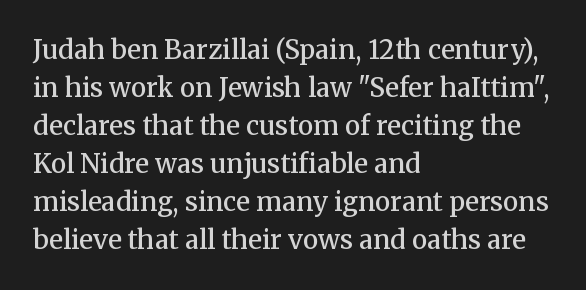
{"italic": "no", "bold": "semi", "underline": "no", "align": "left", "line_spacing": "normal", "line_spacing_ratio": 1.46, "letter_spacing": "normal", "letter_spacing_em": 0.0, "glyph_px": 26}
